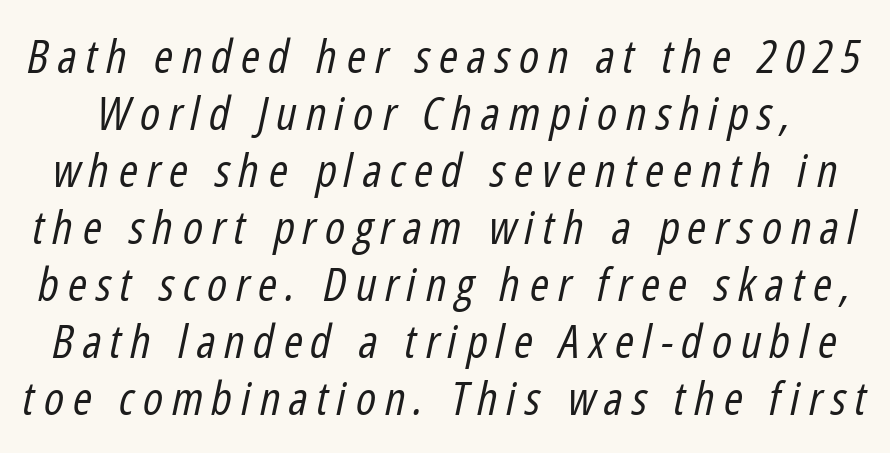
The image shows 46 px regular-weight, condensed type, italic (leaning right); set line spacing 1.24x, not underlined; low stroke contrast and a medium x-height.
